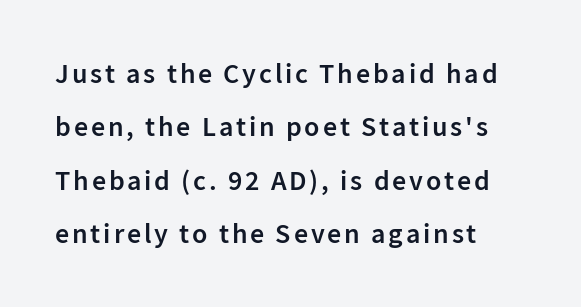
Q: Is the text bold? A: Semi-bold.
Q: Is the text italic (slanted)? A: No, it is upright.
Q: Is the typeface a serif or a sans-serif typeface? A: Sans-serif.
Q: Is the text underlined? A: No.
Q: How is the paragraph aligned? A: Left-aligned.
Q: Is the spacing between lines tight, normal or loose? A: Loose.
Q: Width (condensed, normal, or wide)? A: Normal.
Q: Stroke contrast? A: Low.
Q: x-height? A: Medium.
Q: Monospaced? A: No.
